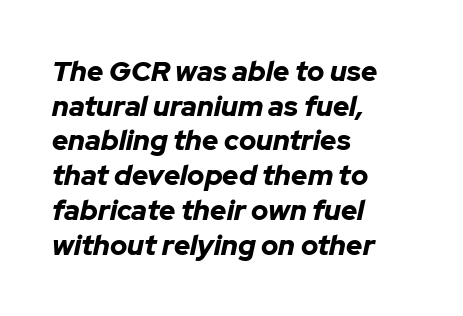
{"italic": "yes", "lean": "right", "slant_degrees": 12, "bold": "yes", "weight": "bold", "width": "normal", "stroke_contrast": "low", "x_height": "medium", "monospaced": "no", "underline": "no", "align": "left", "line_spacing_ratio": 1.24, "letter_spacing": "normal", "letter_spacing_em": 0.0, "glyph_px": 28}
